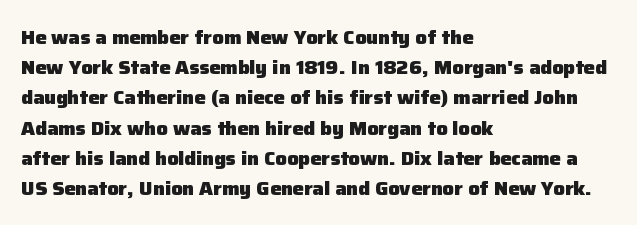
The image shows 20 px bold type, upright; set left-aligned, normal line spacing (1.51x), normal letter spacing, not underlined.
